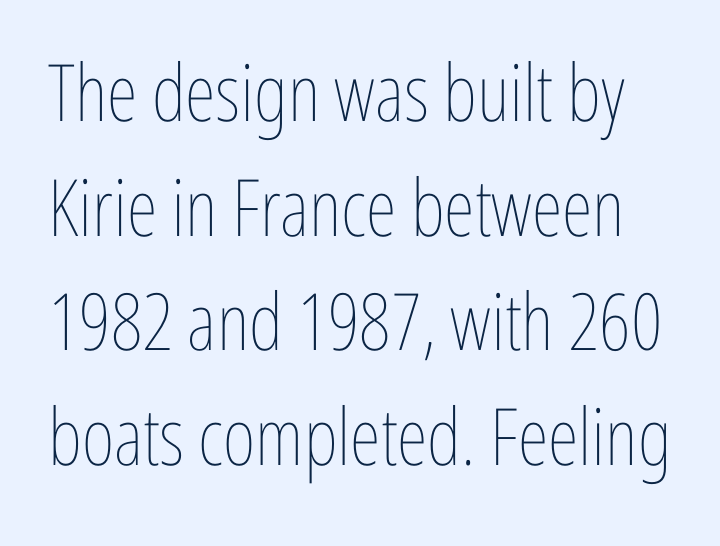
{"italic": "no", "bold": "no", "weight": "thin", "width": "condensed", "stroke_contrast": "low", "x_height": "medium", "monospaced": "no", "underline": "no", "line_spacing": "normal", "line_spacing_ratio": 1.45, "letter_spacing": "normal", "letter_spacing_em": 0.0, "glyph_px": 79}
